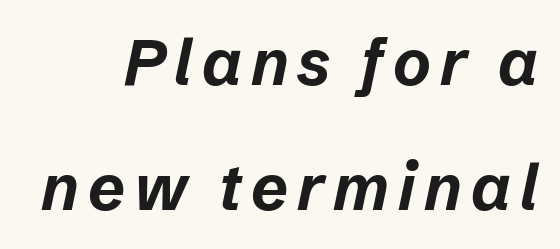
Looks like regular typesetting: each glyph gets only the width it needs. These lines stand farther apart than default settings would place them. Where is the straight margin? On the right. Observe the lean: these are italic letterforms. In terms of weight, the rendering is a true, heavy bold.
